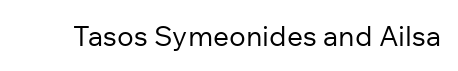
{"serif": "no", "italic": "no", "bold": "no", "weight": "regular", "width": "normal", "stroke_contrast": "low", "x_height": "medium", "monospaced": "no", "underline": "no", "letter_spacing": "normal", "letter_spacing_em": 0.0, "glyph_px": 28}
